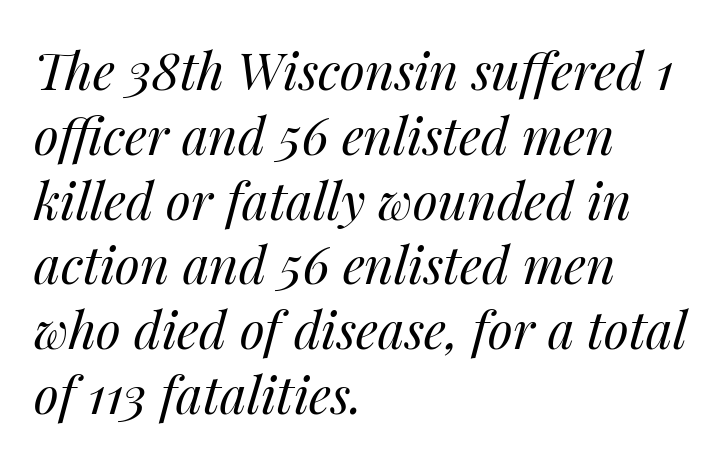
The image shows 51 px regular-weight type, italic (leaning right); set left-aligned, normal line spacing (1.27x), normal letter spacing, not underlined; medium stroke contrast and a medium x-height.
